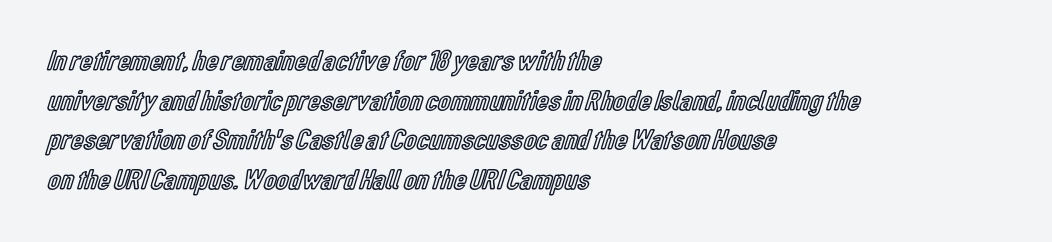
The image shows 29 px condensed type; set left-aligned, normal line spacing (1.37x), normal letter spacing, not underlined; a medium x-height.
